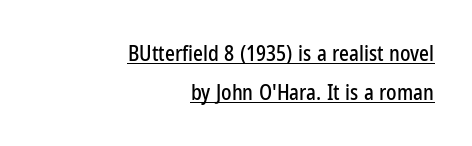
{"italic": "no", "underline": "yes", "align": "right", "line_spacing_ratio": 1.86, "letter_spacing": "normal", "letter_spacing_em": 0.0, "glyph_px": 21}
